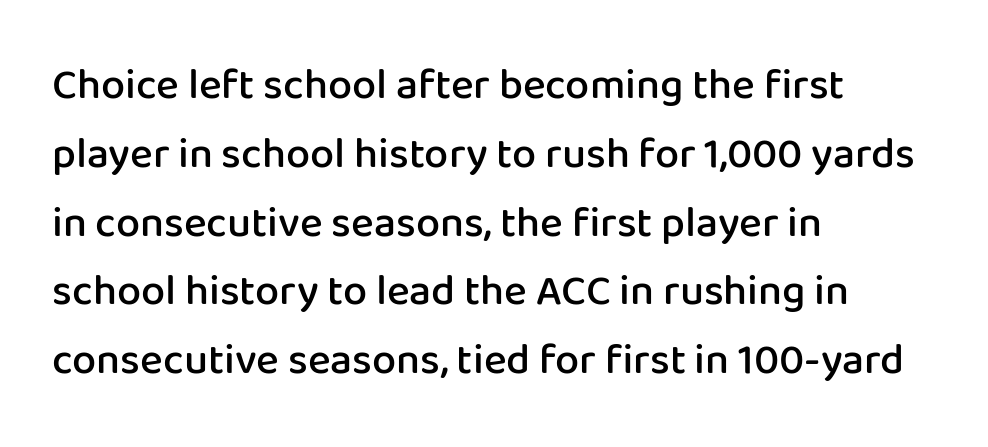
Is there much room between lines? A standard amount, neither cramped nor airy. The words here are not underlined. Think of a printed novel: that variable character pitch is what you see here. The face used here is a semibold: visibly heavier than regular, lighter than bold.
